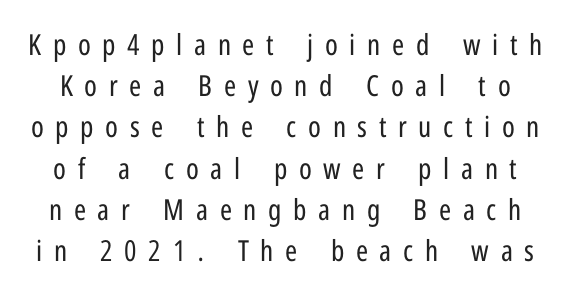
The image shows 29 px regular-weight, condensed sans-serif type, upright; set normal line spacing (1.42x), unusually wide letter spacing (+0.4 em), not underlined; low stroke contrast and a medium x-height.
